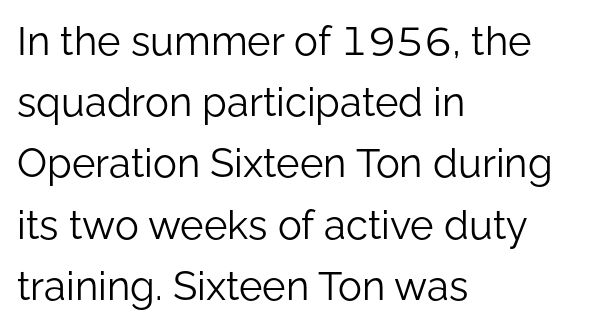
The image shows 40 px light sans-serif type, upright; set left-aligned, normal line spacing (1.53x), normal letter spacing, not underlined; low stroke contrast and a medium x-height.
